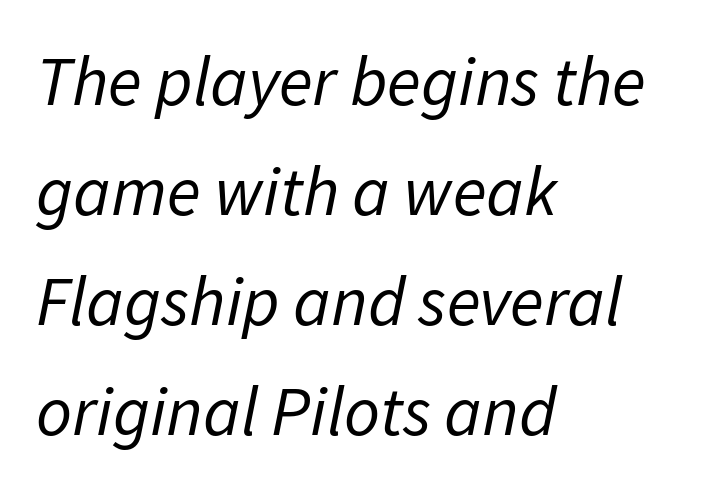
The image shows 70 px regular-weight type, italic (leaning right); set left-aligned, normal line spacing (1.57x), normal letter spacing, not underlined; low stroke contrast and a medium x-height.
